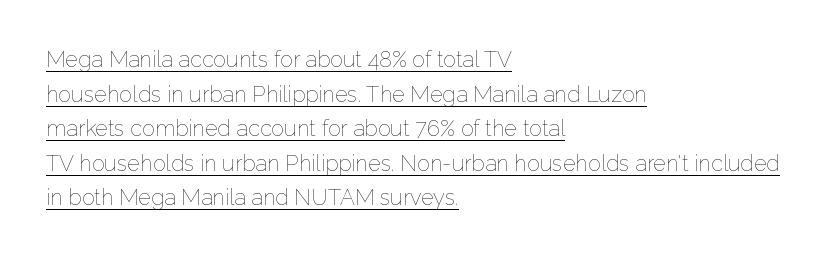
{"italic": "no", "bold": "no", "underline": "yes", "align": "left", "line_spacing": "normal", "line_spacing_ratio": 1.57, "letter_spacing": "normal", "letter_spacing_em": 0.0, "glyph_px": 22}
